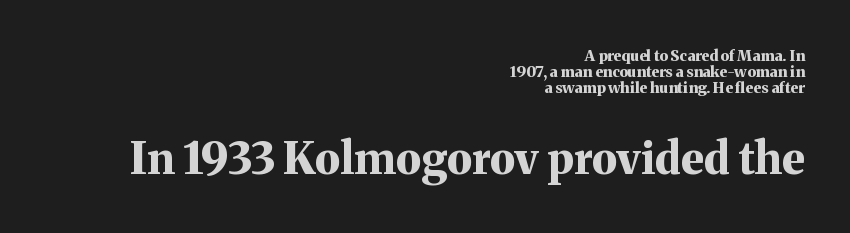
Q: Is the text bold? A: Yes.
Q: Is the text italic (slanted)? A: No, it is upright.
Q: Is the typeface a serif or a sans-serif typeface? A: Serif.
Q: Is the text underlined? A: No.
Q: How is the paragraph aligned? A: Right-aligned.
Q: Is the spacing between letters normal or unusually wide? A: Normal.
Q: Is the spacing between lines tight, normal or loose? A: Tight.
Q: Which block of text is set in a larger size, the first (top) or the second (bottom)? A: The second (bottom) one.
Q: Width (condensed, normal, or wide)? A: Normal.
Q: Stroke contrast? A: Medium.
Q: x-height? A: Medium.
Q: Monospaced? A: No.
